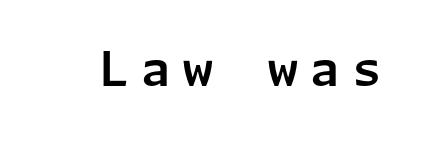
The letters stand straight up with perfectly vertical stems. Classification — sans serif. The space beneath each line is pristine and unruled. Is the letter spacing exaggerated? Yes — the characters are pushed far apart.
